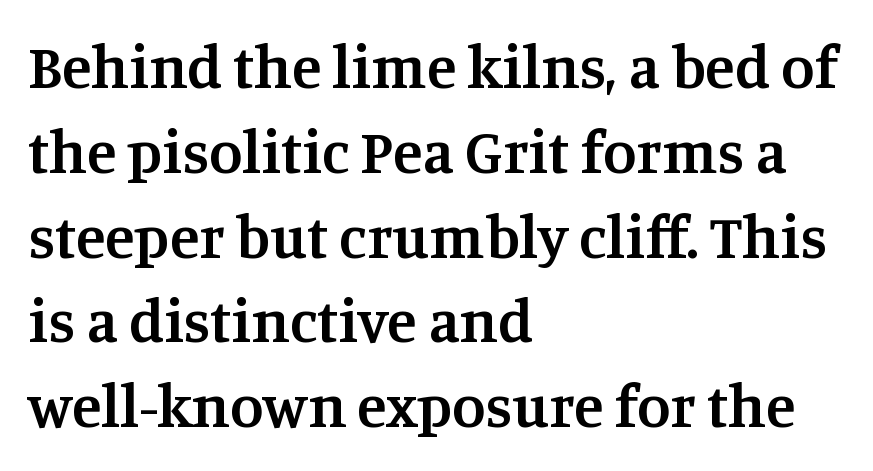
{"serif": "yes", "italic": "no", "bold": "semi", "weight": "semibold", "width": "normal", "stroke_contrast": "medium", "x_height": "large", "monospaced": "no", "underline": "no", "align": "left", "line_spacing": "normal", "line_spacing_ratio": 1.39, "letter_spacing": "normal", "letter_spacing_em": 0.0, "glyph_px": 61}
